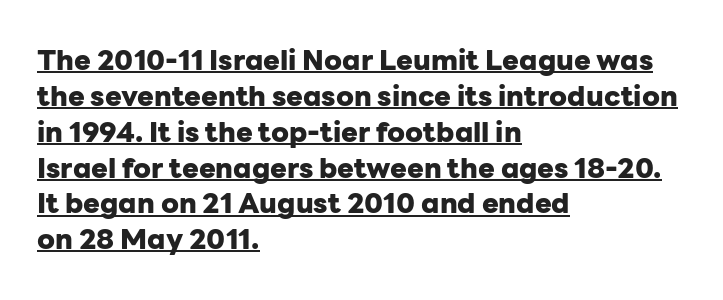
Q: Is the text bold? A: Yes.
Q: Is the text italic (slanted)? A: No, it is upright.
Q: Is the typeface a serif or a sans-serif typeface? A: Sans-serif.
Q: Is the text underlined? A: Yes.
Q: How is the paragraph aligned? A: Left-aligned.
Q: Is the spacing between letters normal or unusually wide? A: Normal.
Q: Is the spacing between lines tight, normal or loose? A: Normal.
Q: Width (condensed, normal, or wide)? A: Normal.
Q: Stroke contrast? A: Low.
Q: x-height? A: Medium.
Q: Monospaced? A: No.
